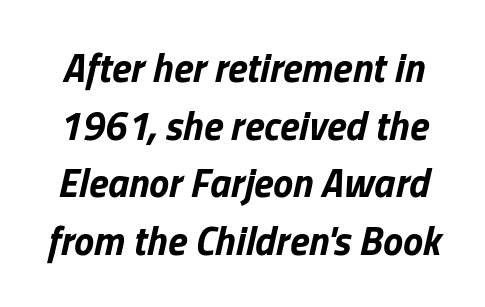
Q: Is the text bold? A: Yes.
Q: Is the text italic (slanted)? A: Yes, it leans right by about 13 degrees.
Q: Is the text underlined? A: No.
Q: Is the spacing between letters normal or unusually wide? A: Normal.
Q: Is the spacing between lines tight, normal or loose? A: Normal.
Q: Width (condensed, normal, or wide)? A: Normal.
Q: Stroke contrast? A: Low.
Q: x-height? A: Medium.
Q: Monospaced? A: No.
